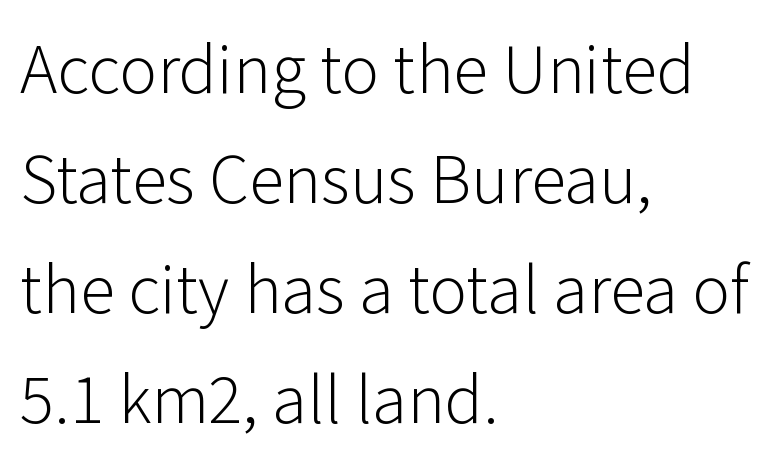
Q: Is the text bold? A: No.
Q: Is the text italic (slanted)? A: No, it is upright.
Q: Is the typeface a serif or a sans-serif typeface? A: Sans-serif.
Q: Is the text underlined? A: No.
Q: How is the paragraph aligned? A: Left-aligned.
Q: Is the spacing between letters normal or unusually wide? A: Normal.
Q: Is the spacing between lines tight, normal or loose? A: Normal.
Q: Width (condensed, normal, or wide)? A: Normal.
Q: Stroke contrast? A: Low.
Q: x-height? A: Medium.
Q: Monospaced? A: No.
